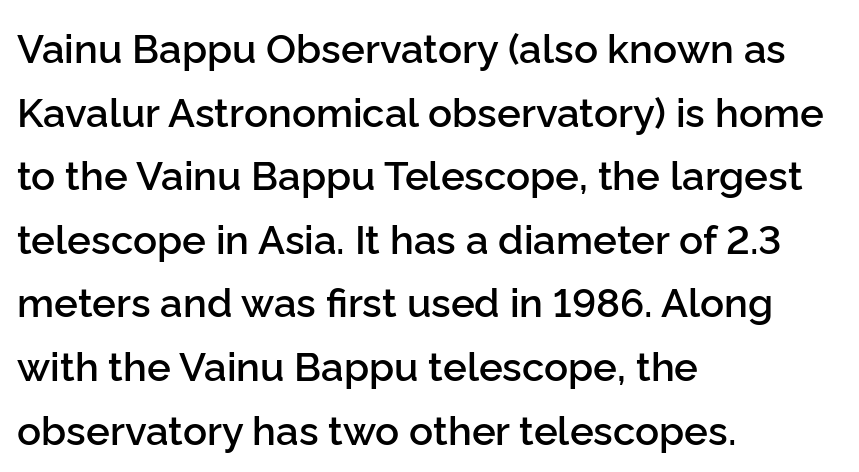
The text block is weighted toward the left margin, trailing off unevenly rightward. Whoever set this chose a conventional vertical rhythm. Descenders hang freely into open space. Does the weight exceed regular? Yes, but only to semibold. Looks like regular typesetting: each glyph gets only the width it needs.
